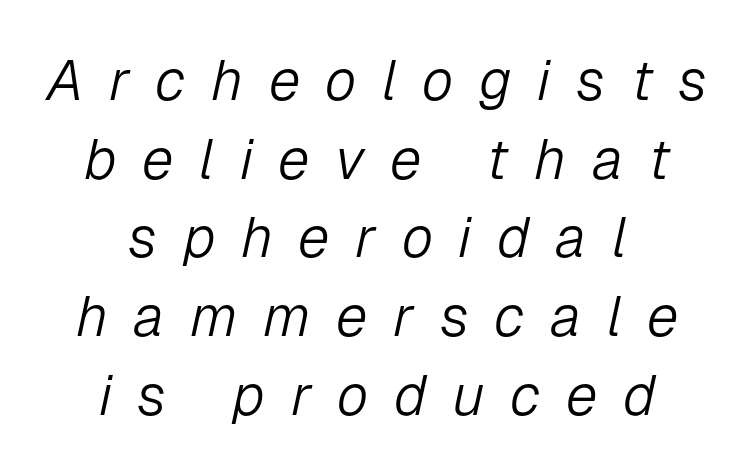
The letters advance in unequal steps, a hallmark of proportional type. Teacher's note: observe the equal gaps on both sides — that is centered alignment. The face used here has a pronounced slope to its letters. Descenders are the only things crossing below the line.
